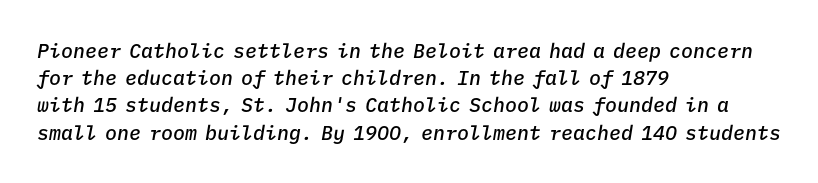
Q: Is the text bold? A: Semi-bold.
Q: Is the text italic (slanted)? A: Yes, it leans right by about 9 degrees.
Q: Is the text underlined? A: No.
Q: How is the paragraph aligned? A: Left-aligned.
Q: Is the spacing between letters normal or unusually wide? A: Normal.
Q: Is the spacing between lines tight, normal or loose? A: Normal.
